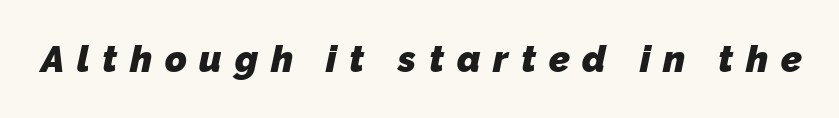
{"serif": "no", "bold": "yes", "weight": "heavy", "width": "normal", "stroke_contrast": "low", "x_height": "medium", "monospaced": "no", "underline": "no", "letter_spacing": "wide", "letter_spacing_em": 0.34, "glyph_px": 37}
